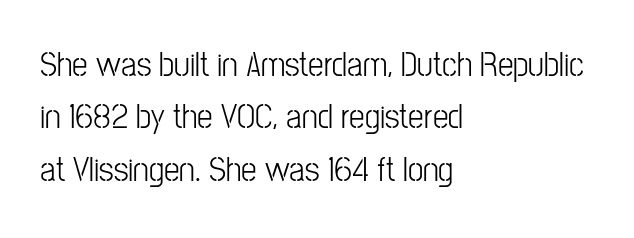
It's the straight-up-and-down kind of type. Line starts are locked; line ends wander. Compared with typical body copy, the letter spacing here is the same. Honestly, there is no underline to notice here at all.
